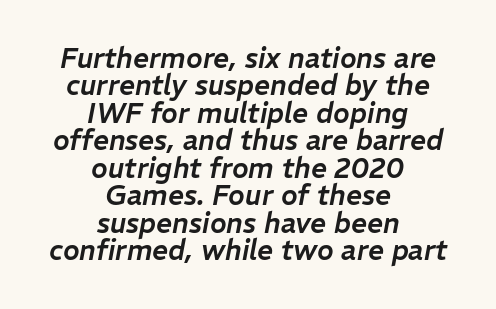
The image shows 28 px text type, italic (leaning right); set centered, tight line spacing (0.98x), normal letter spacing, not underlined; low stroke contrast and a medium x-height.
